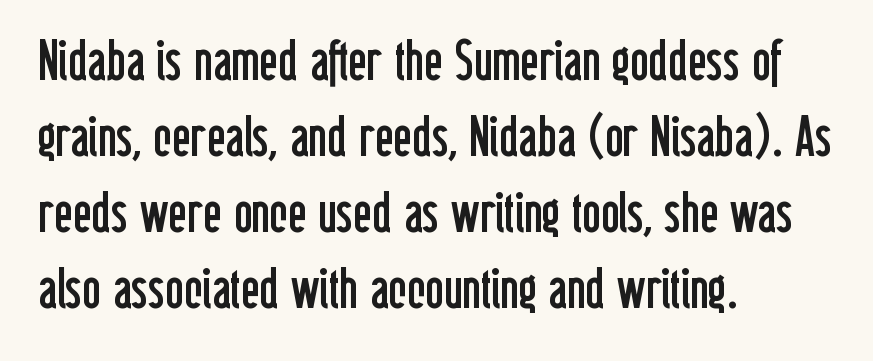
Q: Is the text bold? A: No.
Q: Is the text italic (slanted)? A: No, it is upright.
Q: Is the typeface a serif or a sans-serif typeface? A: Sans-serif.
Q: Is the text underlined? A: No.
Q: How is the paragraph aligned? A: Left-aligned.
Q: Is the spacing between letters normal or unusually wide? A: Normal.
Q: Is the spacing between lines tight, normal or loose? A: Normal.
Q: Width (condensed, normal, or wide)? A: Condensed.
Q: Stroke contrast? A: Low.
Q: x-height? A: Medium.
Q: Monospaced? A: No.
